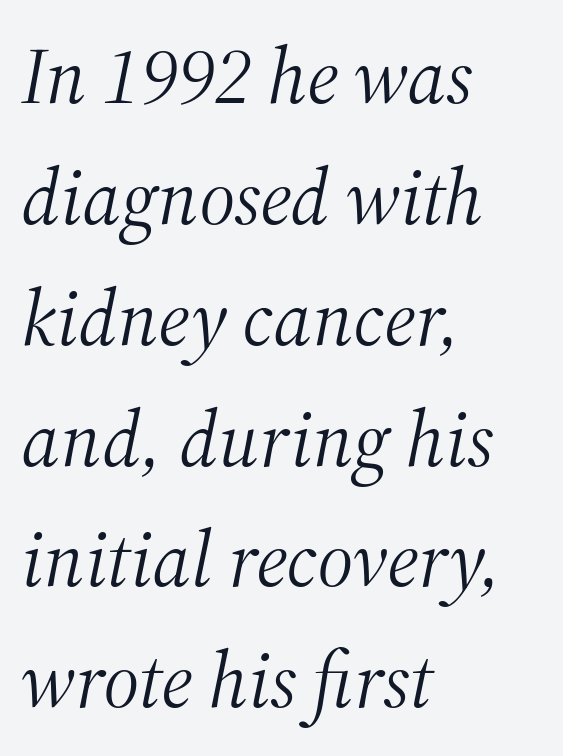
{"serif": "yes", "italic": "yes", "lean": "right", "slant_degrees": 12, "bold": "no", "weight": "light", "width": "normal", "stroke_contrast": "medium", "x_height": "medium", "monospaced": "no", "underline": "no", "align": "left", "line_spacing": "normal", "line_spacing_ratio": 1.53, "letter_spacing": "normal", "letter_spacing_em": 0.0, "glyph_px": 79}
